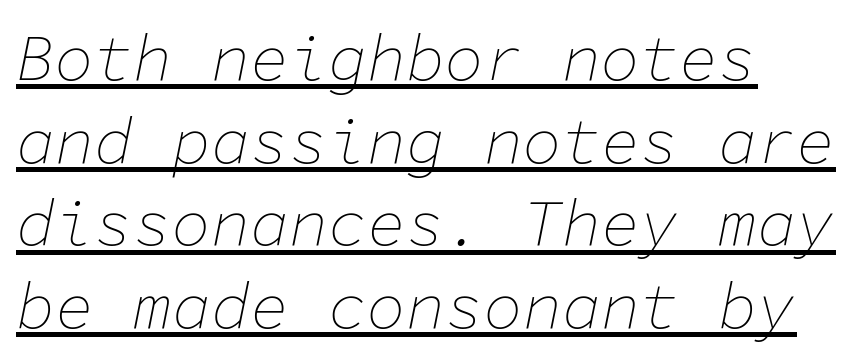
The image shows 65 px thin type, italic (leaning right), monospaced; set left-aligned, normal line spacing (1.27x), normal letter spacing, underlined; low stroke contrast and a medium x-height.
